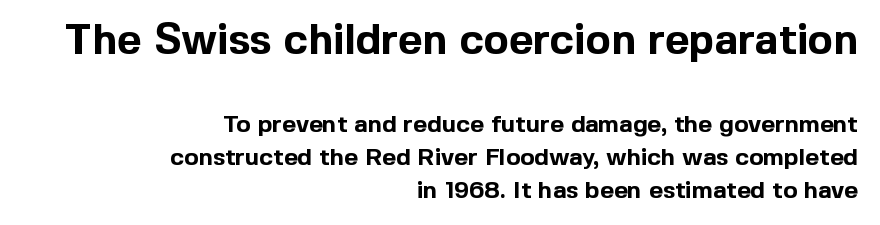
The image shows 42 px bold sans-serif type, upright; set right-aligned, normal line spacing (1.38x), normal letter spacing, not underlined; the first (top) block is 1.75x larger; a medium x-height.
